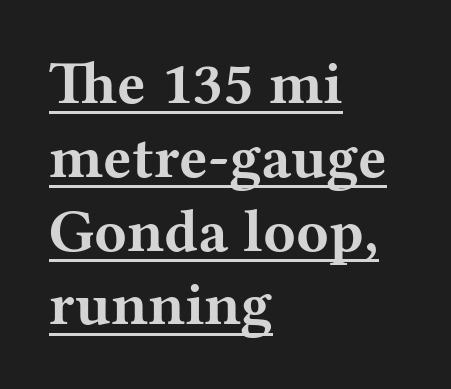
The image shows 60 px bold, wide serif type, upright; set left-aligned, line spacing 1.23x, normal letter spacing, underlined; medium stroke contrast and a medium x-height.
